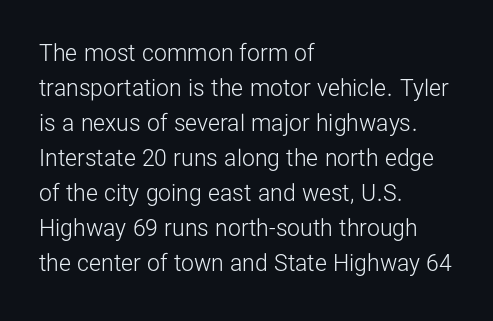
Q: Is the text bold? A: No.
Q: Is the text italic (slanted)? A: No, it is upright.
Q: Is the text underlined? A: No.
Q: How is the paragraph aligned? A: Left-aligned.
Q: Is the spacing between letters normal or unusually wide? A: Normal.
Q: Is the spacing between lines tight, normal or loose? A: Normal.
